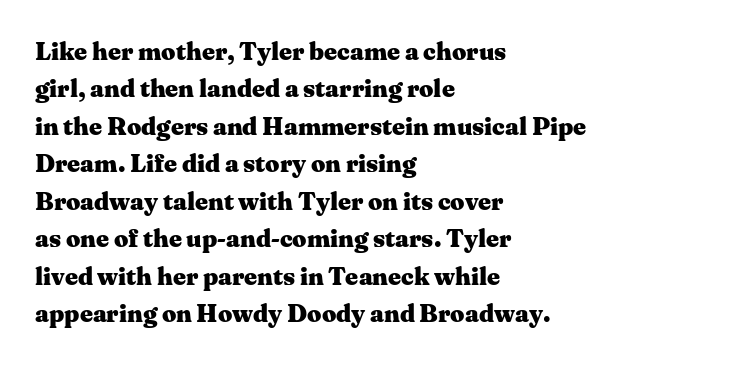
{"italic": "no", "bold": "yes", "underline": "no", "align": "left", "line_spacing": "normal", "line_spacing_ratio": 1.5, "letter_spacing": "normal", "letter_spacing_em": 0.0, "glyph_px": 25}
